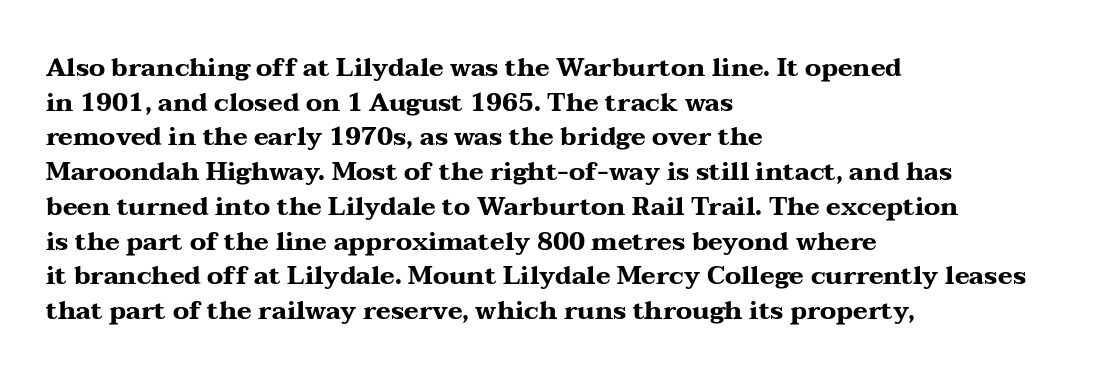
The image shows 25 px bold type, upright; set left-aligned, normal line spacing (1.39x), normal letter spacing, not underlined.
